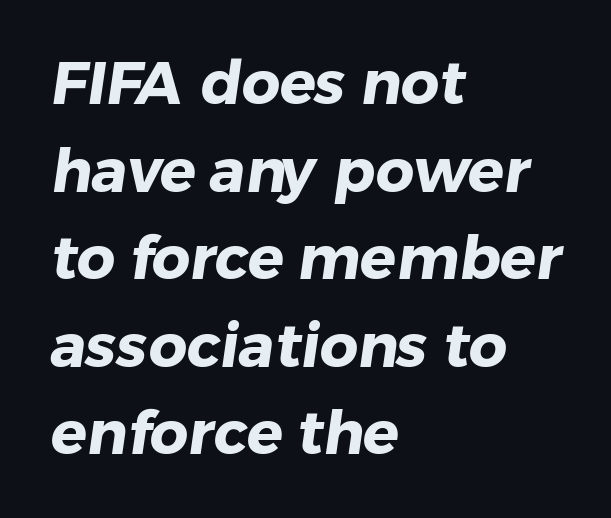
{"serif": "no", "bold": "yes", "weight": "heavy", "width": "normal", "stroke_contrast": "low", "x_height": "medium", "monospaced": "no", "underline": "no", "align": "left", "line_spacing": "normal", "line_spacing_ratio": 1.46, "letter_spacing": "normal", "letter_spacing_em": 0.0, "glyph_px": 60}
